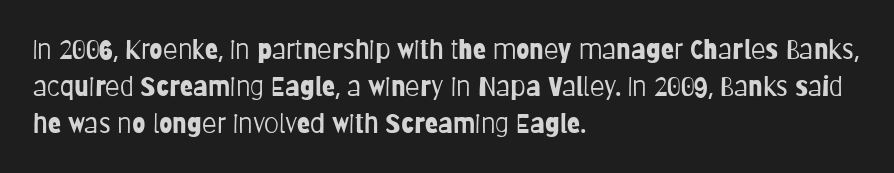
Reading down the block, your eye returns to a fixed left position each line. Tall strokes in this sample are plumb rather than angled. The rendering uses a moderate line-height, typical for paragraphs. This is not heavy type; no bold has been used. Any mark beneath the type? The region is blank. Each word holds together tightly as a unit, with standard inter-letter gaps.
